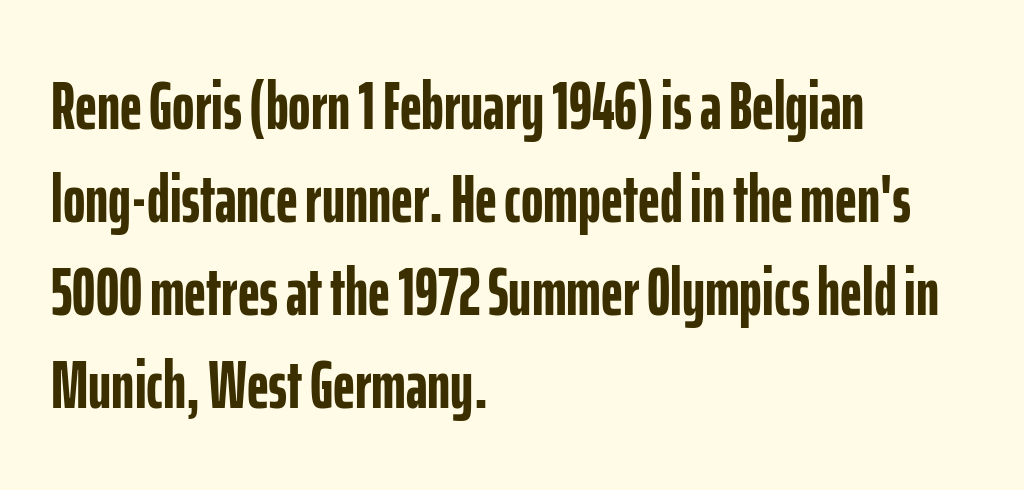
{"serif": "no", "italic": "no", "bold": "yes", "weight": "semibold", "width": "condensed", "stroke_contrast": "low", "x_height": "medium", "monospaced": "no", "underline": "no", "align": "left", "line_spacing": "normal", "line_spacing_ratio": 1.37, "letter_spacing": "normal", "letter_spacing_em": 0.0, "glyph_px": 68}
